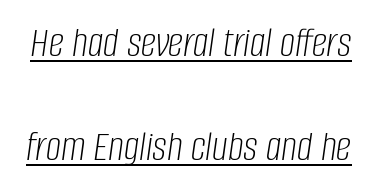
{"italic": "yes", "lean": "right", "slant_degrees": 8, "bold": "no", "weight": "light", "width": "condensed", "stroke_contrast": "low", "x_height": "large", "monospaced": "no", "underline": "yes", "line_spacing": "loose", "line_spacing_ratio": 2.41, "letter_spacing": "normal", "letter_spacing_em": 0.0, "glyph_px": 43}
